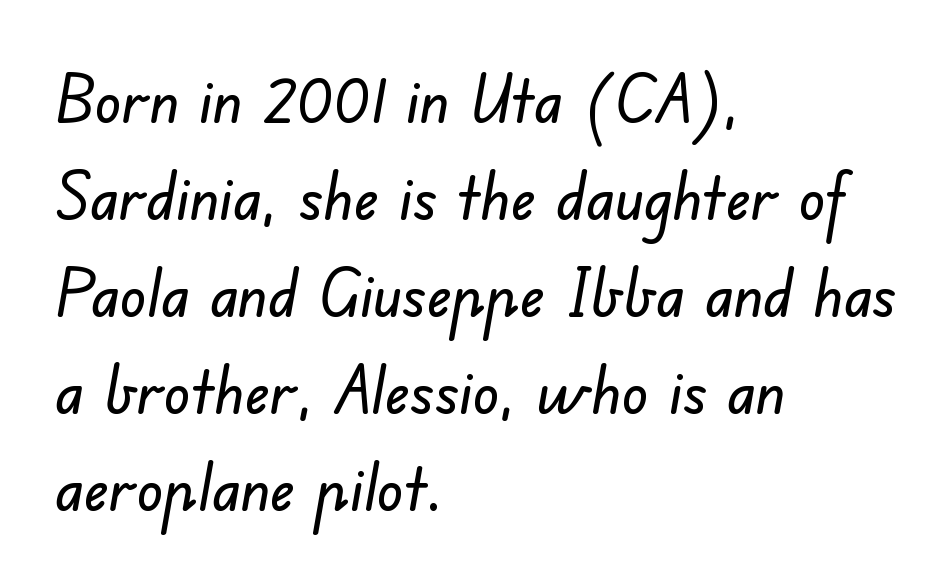
The image shows 66 px sans-serif type; set left-aligned, normal line spacing (1.47x), normal letter spacing, not underlined; low stroke contrast and a small x-height.
